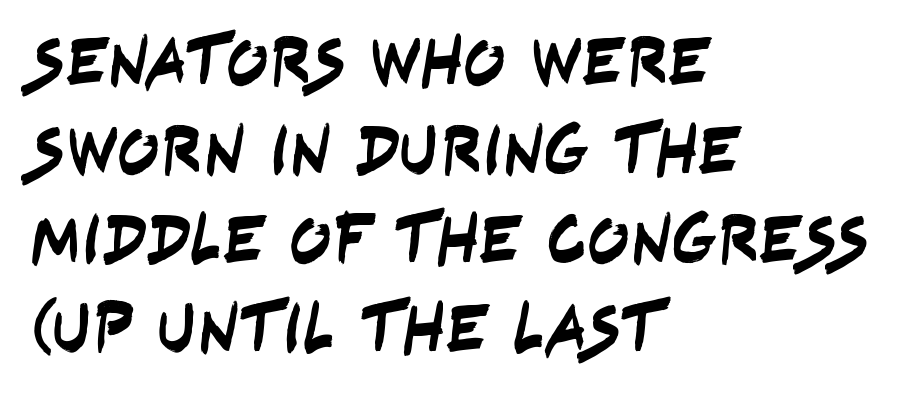
{"serif": "no", "width": "condensed", "stroke_contrast": "low", "x_height": "large", "monospaced": "no", "underline": "no", "align": "left", "line_spacing": "normal", "line_spacing_ratio": 1.27, "letter_spacing": "normal", "letter_spacing_em": 0.0, "glyph_px": 70}
